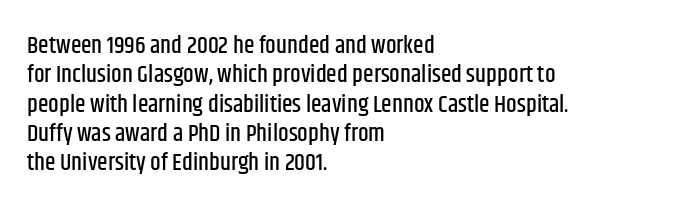
The lettering stays uniformly vertical, giving the passage a roman look. The letterforms sit shoulder to shoulder at normal distance. The setting favours the left margin, as ordinary paragraphs usually do. Decoration check: the copy has no underline.
